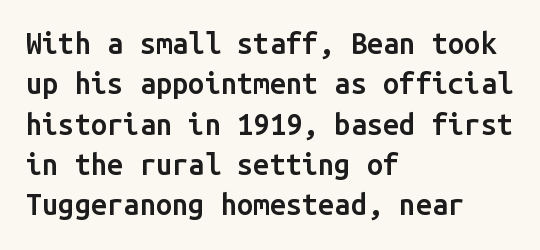
{"serif": "no", "italic": "no", "bold": "semi", "weight": "semibold", "width": "normal", "stroke_contrast": "low", "x_height": "medium", "monospaced": "yes", "underline": "no", "align": "left", "line_spacing": "normal", "line_spacing_ratio": 1.39, "letter_spacing": "normal", "letter_spacing_em": 0.0, "glyph_px": 29}
